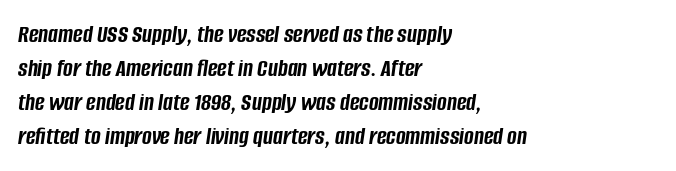
Q: Is the text bold? A: Yes.
Q: Is the text italic (slanted)? A: Yes, it leans right by about 8 degrees.
Q: Is the text underlined? A: No.
Q: How is the paragraph aligned? A: Left-aligned.
Q: Is the spacing between letters normal or unusually wide? A: Normal.
Q: Is the spacing between lines tight, normal or loose? A: Normal.
